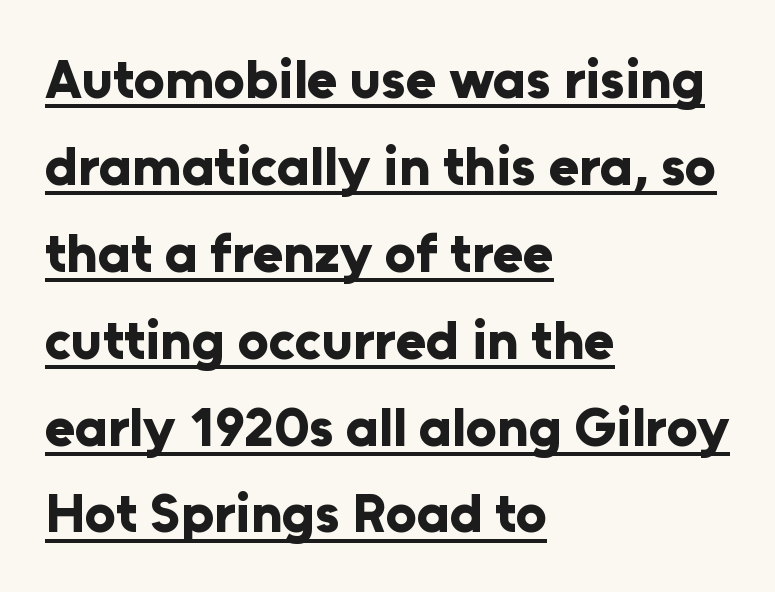
{"serif": "no", "italic": "no", "bold": "yes", "weight": "bold", "width": "normal", "stroke_contrast": "low", "x_height": "medium", "monospaced": "no", "underline": "yes", "align": "left", "line_spacing": "normal", "line_spacing_ratio": 1.58, "letter_spacing": "normal", "letter_spacing_em": 0.0, "glyph_px": 55}
